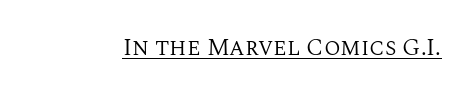
The image shows 24 px text type, upright; set normal letter spacing, underlined.
